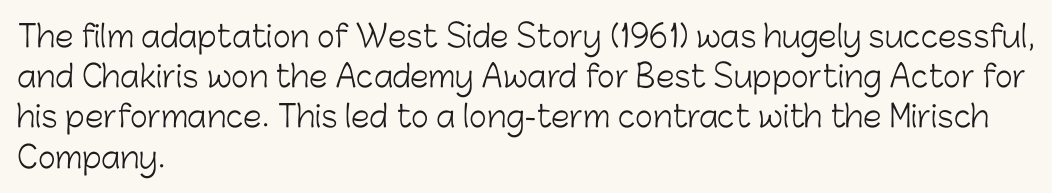
Designer's note — italics off, roman on. Where is the straight margin? On the left. The passage shown is typed in a proportional face where columns would drift. Regular leading. Font category for this specimen: sans-serif. Nothing heavy about these letters — not bold at all.
